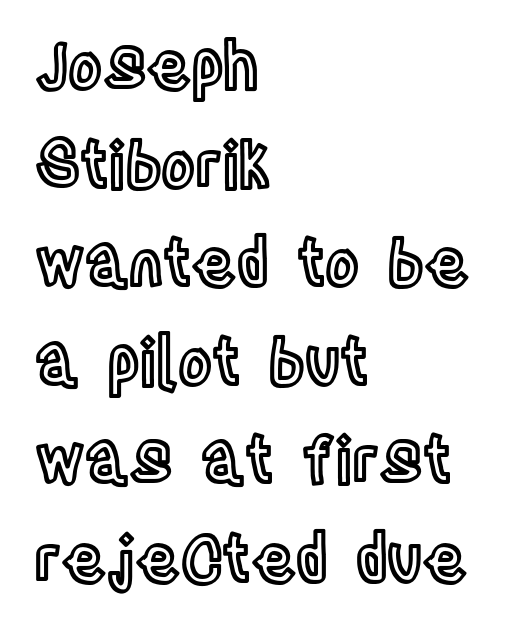
Q: Is the text italic (slanted)? A: No, it is upright.
Q: Is the text underlined? A: No.
Q: How is the paragraph aligned? A: Left-aligned.
Q: Is the spacing between letters normal or unusually wide? A: Normal.
Q: Is the spacing between lines tight, normal or loose? A: Normal.
Q: Width (condensed, normal, or wide)? A: Condensed.
Q: x-height? A: Large.
Q: Monospaced? A: No.
